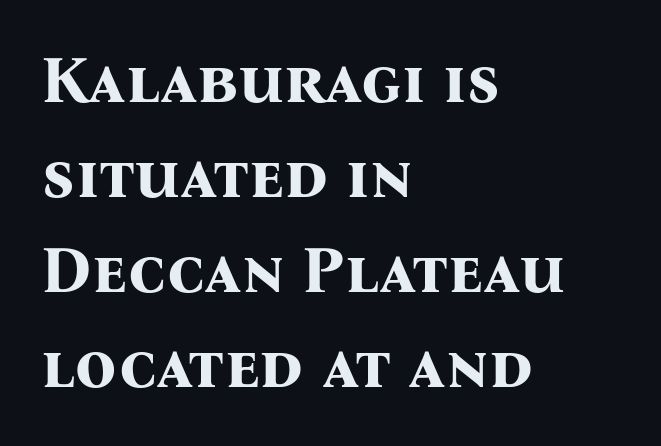
This is roman type, the default non-slanted kind. Nobody touched the tracking dial on this one. One-word summary of the alignment: left. Observe the serifs anchoring each vertical stroke in this sample. Emphasis by weight is at full strength: bold. The passage shown is typed in a proportional face where columns would drift.
